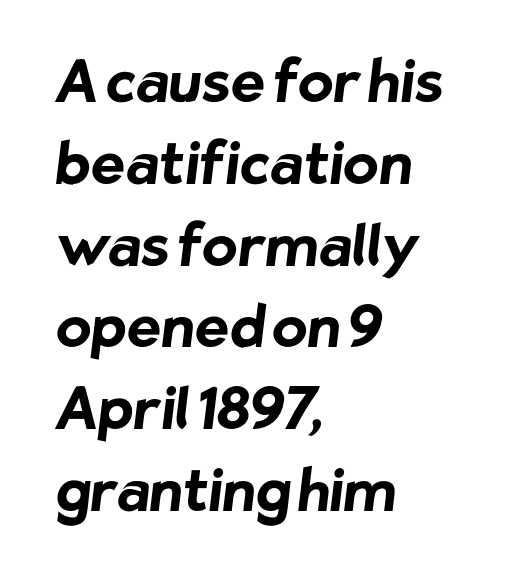
The characters look thick and weighty, a clear bold. The designer went with a sans here, leaving each stem footless. The rendering uses natural spacing where letterforms have individual widths. Regarding leading, the lines here are spaced in the standard way. A clean baseline with only descenders dipping below it.
